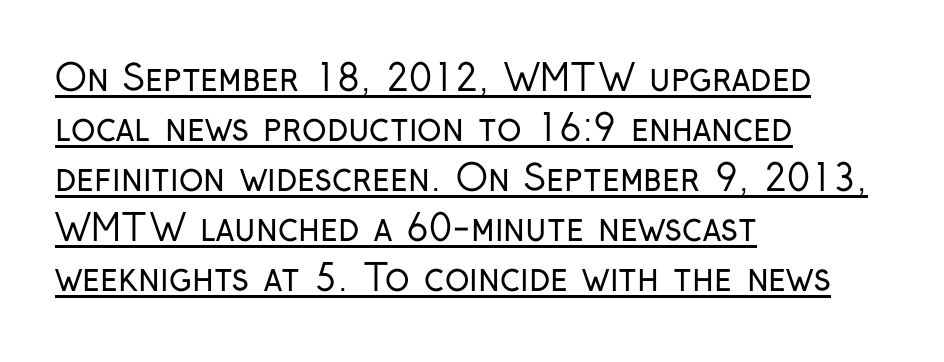
The typesetter chose a ragged-right arrangement here. No heavy texture on the line: the type isn't bold. Each letter keeps its own natural width here, so spacing adapts to shape. What's the leading like? Ordinary, nothing unusual. The designer went with a sans here, leaving each stem footless. These lines keep a tight, regular rhythm from letter to letter.
